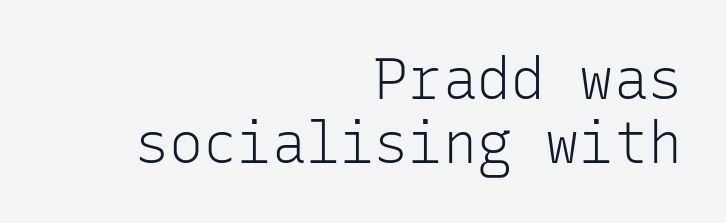
{"serif": "no", "italic": "no", "bold": "no", "weight": "light", "width": "normal", "stroke_contrast": "low", "x_height": "medium", "monospaced": "yes", "underline": "no", "align": "right", "line_spacing": "tight", "line_spacing_ratio": 1.13, "letter_spacing": "normal", "letter_spacing_em": 0.0, "glyph_px": 57}
